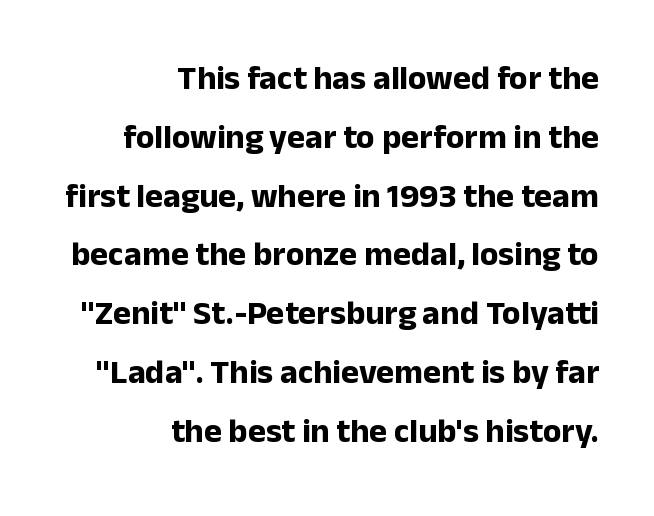
The image shows 34 px bold sans-serif type, upright; set right-aligned, line spacing 1.73x, normal letter spacing, not underlined; low stroke contrast and a medium x-height.
